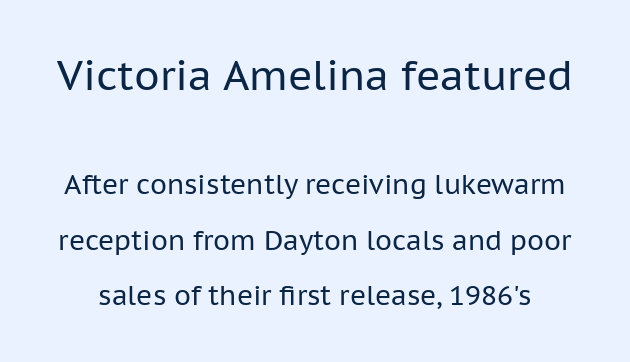
Here the designer chose a conventional face with non-uniform glyph widths. Students, note that the glyphs here touch the page at normal intervals. A bare baseline throughout the passage. The block of text is sparse from top to bottom, with ample space between rows.
